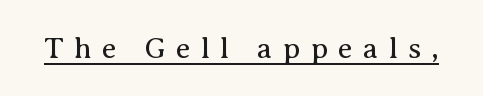
{"serif": "yes", "italic": "no", "bold": "no", "weight": "regular", "width": "normal", "stroke_contrast": "medium", "x_height": "medium", "monospaced": "no", "underline": "yes", "letter_spacing": "wide", "letter_spacing_em": 0.34, "glyph_px": 30}
